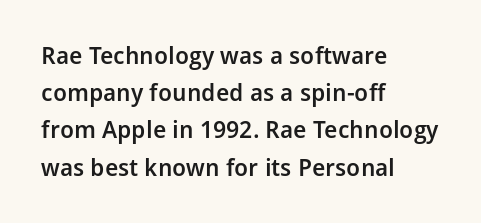
The image shows 24 px text type, upright; set left-aligned, normal line spacing (1.55x), normal letter spacing, not underlined.
